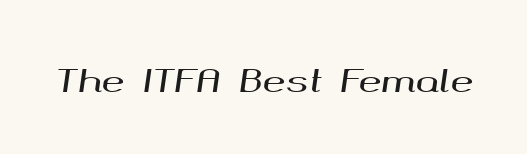
{"italic": "yes", "lean": "right", "slant_degrees": 8, "width": "wide", "stroke_contrast": "medium", "x_height": "medium", "monospaced": "no", "underline": "no", "letter_spacing": "normal", "letter_spacing_em": 0.0, "glyph_px": 31}
